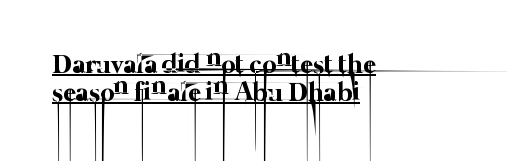
The typeface has the unassuming heft of standard copy or less. Tightly led — the rows are bunched. You could call the tracking neutral — neither tight nor loose. The sample's only ornament is a line tracing under the words.
